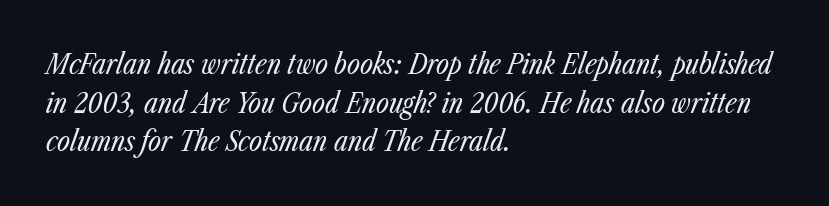
Q: Is the text bold? A: No.
Q: Is the text italic (slanted)? A: Yes, it leans right by about 23 degrees.
Q: Is the text underlined? A: No.
Q: How is the paragraph aligned? A: Left-aligned.
Q: Is the spacing between letters normal or unusually wide? A: Normal.
Q: Is the spacing between lines tight, normal or loose? A: Normal.
Q: Width (condensed, normal, or wide)? A: Condensed.
Q: Stroke contrast? A: Low.
Q: x-height? A: Medium.
Q: Monospaced? A: No.
